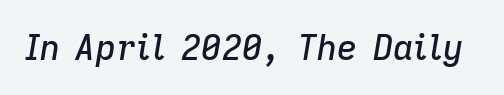
The image shows 35 px text type, italic (leaning right); set normal letter spacing, not underlined; low stroke contrast and a medium x-height.
